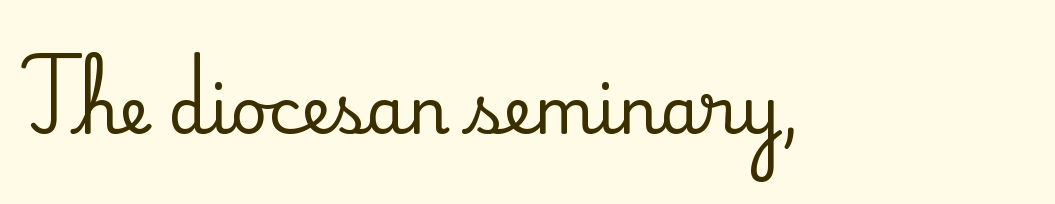
Just letters on the line, the space beneath them empty. To sum up the face: it has serifs. You could call the tracking neutral — neither tight nor loose. This sample has the flowing, uneven cadence of proportional lettering.
